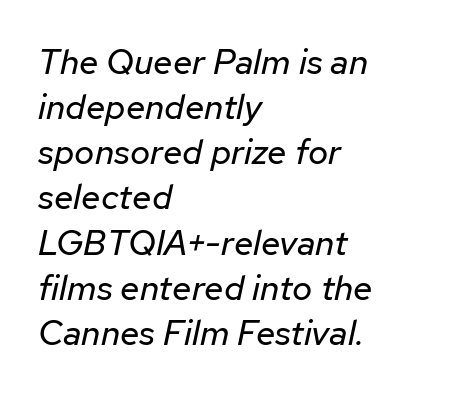
Heaviness? Minimal to ordinary, like unemphasized prose. These lines keep a tight, regular rhythm from letter to letter. Only glyphs here, with clear space below each row. Observe the lean: these are italic letterforms. The letters advance in unequal steps, a hallmark of proportional type. Every row of glyphs begins at an identical x-position on the left.
